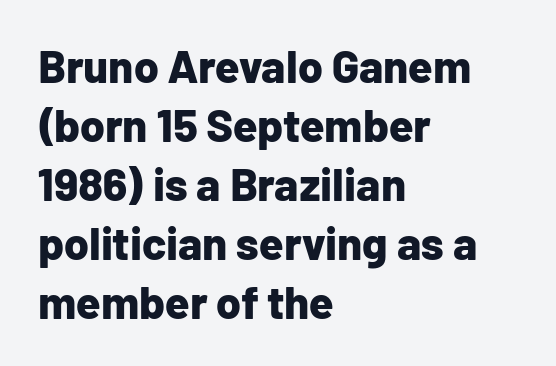
{"serif": "no", "italic": "no", "bold": "yes", "weight": "bold", "width": "normal", "stroke_contrast": "low", "x_height": "medium", "monospaced": "no", "underline": "no", "align": "left", "line_spacing": "normal", "line_spacing_ratio": 1.31, "letter_spacing": "normal", "letter_spacing_em": 0.0, "glyph_px": 45}
